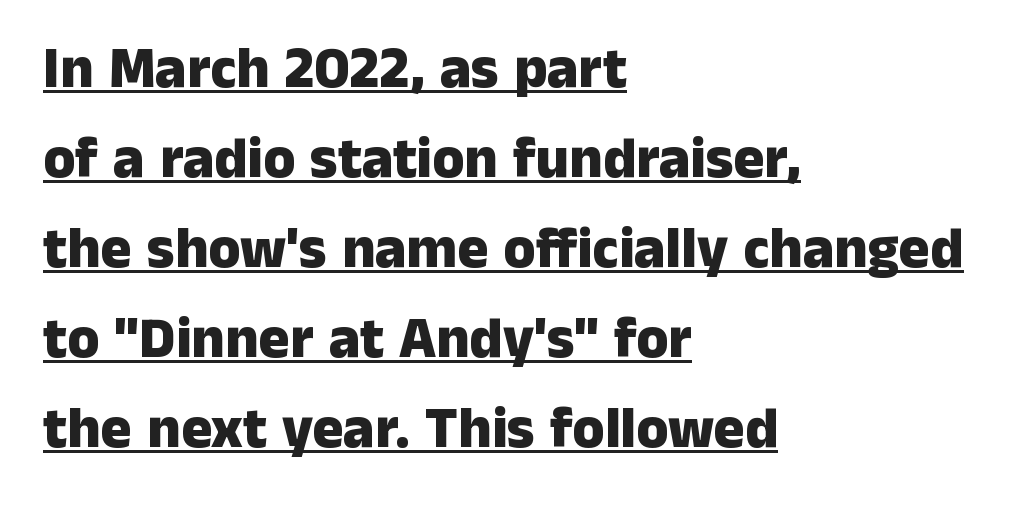
The setting favours the left margin, as ordinary paragraphs usually do. What decoration does the sample have? An underline. Compared with an ordinary text face, these strokes are far heavier — a full bold. Observe the absence of serifs on each vertical stroke in this sample.
